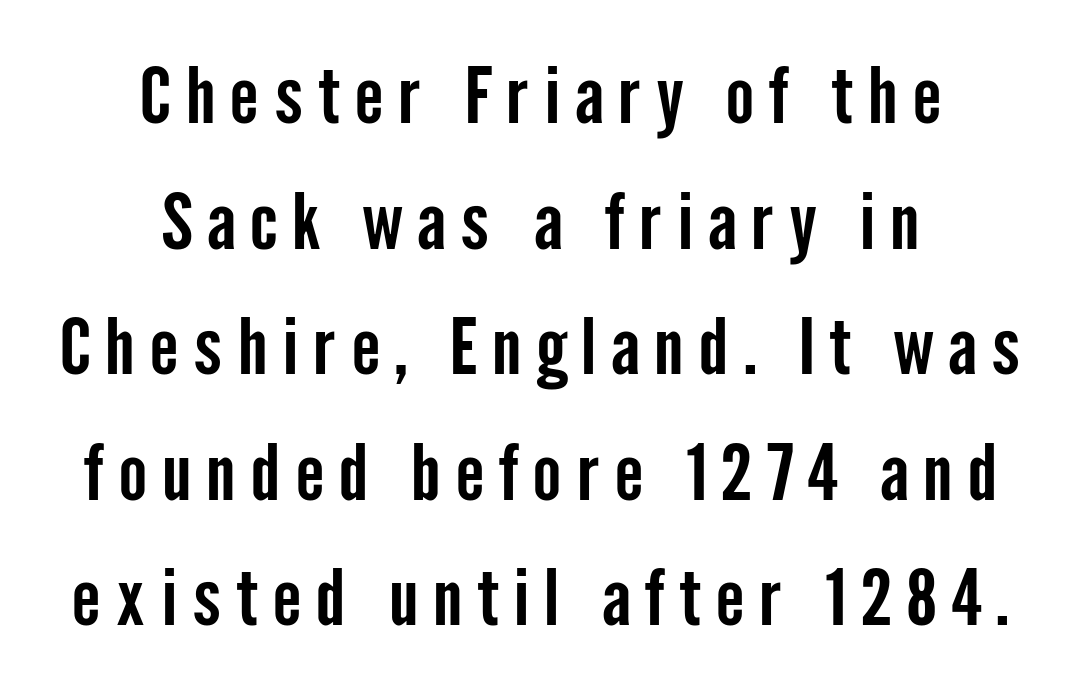
Proportional: the letters do not fall into vertical columns. Lines of text with bare space underneath. Are there feet on the stems? There aren't — it's a sans. The lettering stays uniformly vertical, giving the passage a roman look. This sample keeps an unexceptional amount of space between lines. These lines stack symmetrically, like a column narrowing and widening about its center.
